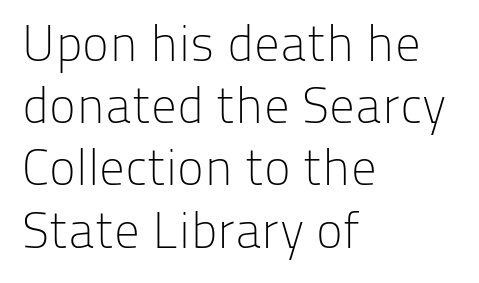
The image shows 51 px light sans-serif type, upright; set left-aligned, line spacing 1.22x, normal letter spacing, not underlined; low stroke contrast and a medium x-height.
